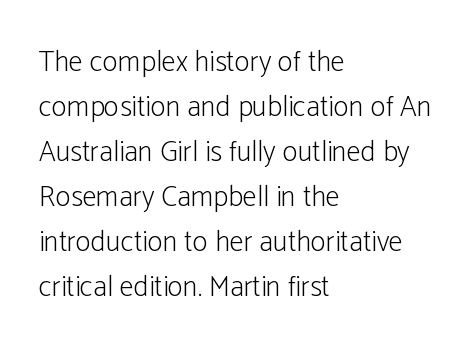
Q: Is the text bold? A: No.
Q: Is the text italic (slanted)? A: No, it is upright.
Q: Is the typeface a serif or a sans-serif typeface? A: Sans-serif.
Q: Is the text underlined? A: No.
Q: How is the paragraph aligned? A: Left-aligned.
Q: Is the spacing between letters normal or unusually wide? A: Normal.
Q: Is the spacing between lines tight, normal or loose? A: Normal.
Q: Width (condensed, normal, or wide)? A: Condensed.
Q: Stroke contrast? A: Low.
Q: x-height? A: Medium.
Q: Monospaced? A: No.
